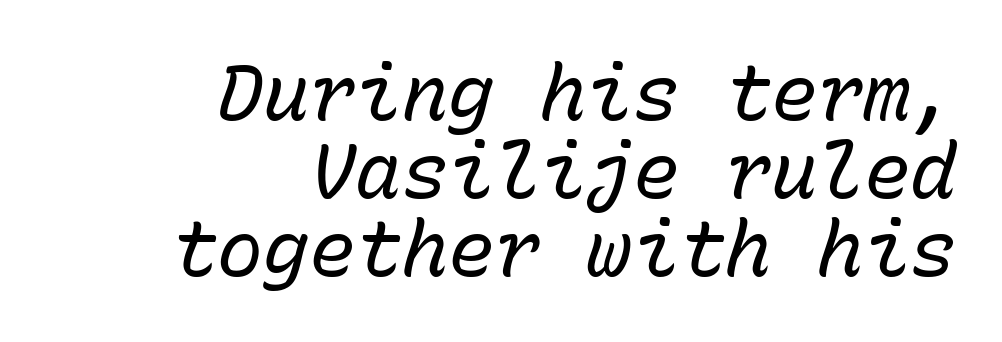
Q: Is the text bold? A: No.
Q: Is the text italic (slanted)? A: Yes, it leans right by about 15 degrees.
Q: Is the text underlined? A: No.
Q: How is the paragraph aligned? A: Right-aligned.
Q: Is the spacing between letters normal or unusually wide? A: Normal.
Q: Is the spacing between lines tight, normal or loose? A: Tight.
Q: Width (condensed, normal, or wide)? A: Normal.
Q: Stroke contrast? A: Low.
Q: x-height? A: Medium.
Q: Monospaced? A: Yes.
